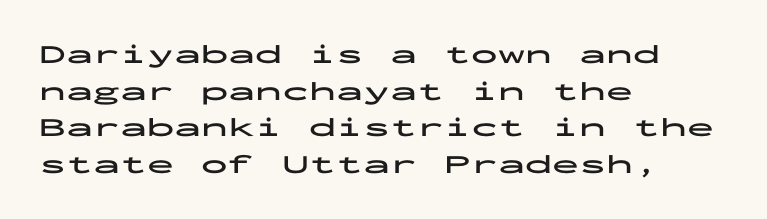
The image shows 27 px bold type, upright; set left-aligned, normal line spacing (1.36x), normal letter spacing, not underlined.
